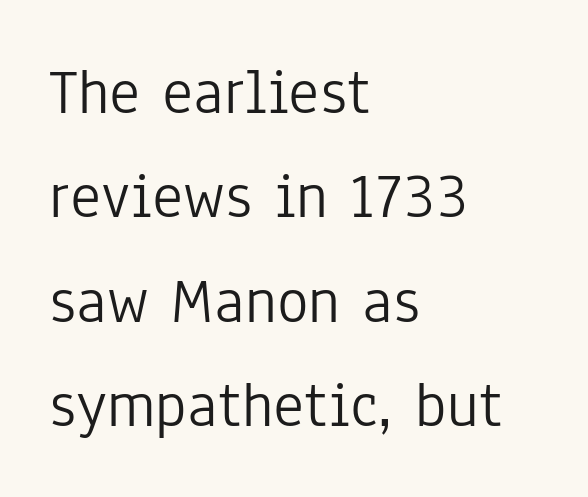
{"serif": "no", "italic": "no", "bold": "no", "weight": "light", "width": "condensed", "stroke_contrast": "low", "x_height": "medium", "monospaced": "no", "underline": "no", "align": "left", "line_spacing": "normal", "line_spacing_ratio": 1.58, "letter_spacing": "normal", "letter_spacing_em": 0.0, "glyph_px": 66}
